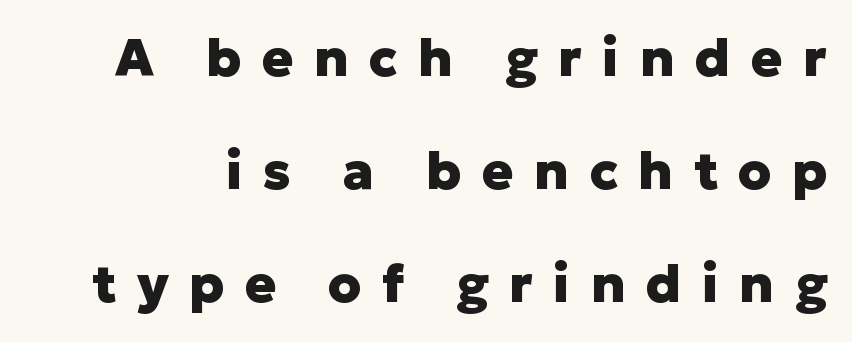
Q: Is the text bold? A: Yes.
Q: Is the text italic (slanted)? A: No, it is upright.
Q: Is the typeface a serif or a sans-serif typeface? A: Sans-serif.
Q: Is the text underlined? A: No.
Q: Is the spacing between letters normal or unusually wide? A: Unusually wide.
Q: Is the spacing between lines tight, normal or loose? A: Loose.
Q: Width (condensed, normal, or wide)? A: Normal.
Q: Stroke contrast? A: Low.
Q: x-height? A: Medium.
Q: Monospaced? A: No.
